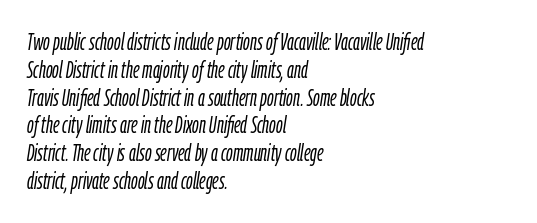
The image shows 23 px text type, italic (leaning right); set left-aligned, line spacing 1.21x, normal letter spacing, not underlined.
